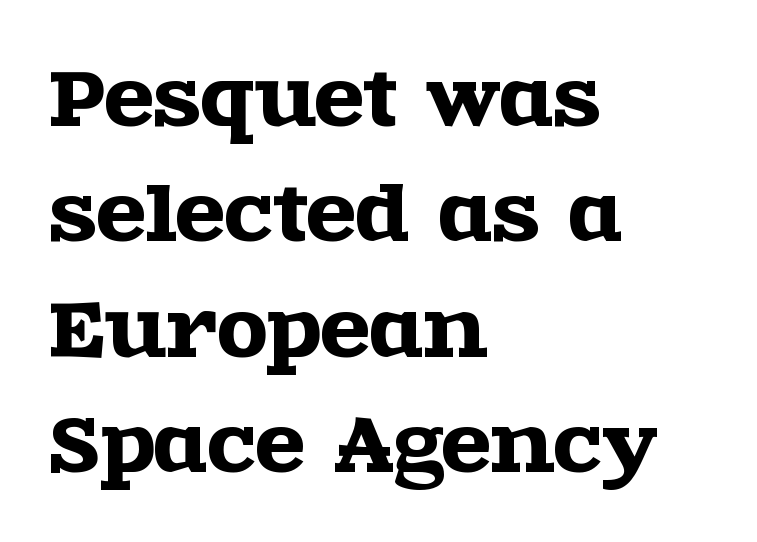
Q: Is the text italic (slanted)? A: No, it is upright.
Q: Is the typeface a serif or a sans-serif typeface? A: Serif.
Q: Is the text underlined? A: No.
Q: How is the paragraph aligned? A: Left-aligned.
Q: Is the spacing between letters normal or unusually wide? A: Normal.
Q: Is the spacing between lines tight, normal or loose? A: Normal.
Q: Width (condensed, normal, or wide)? A: Wide.
Q: x-height? A: Large.
Q: Monospaced? A: No.
